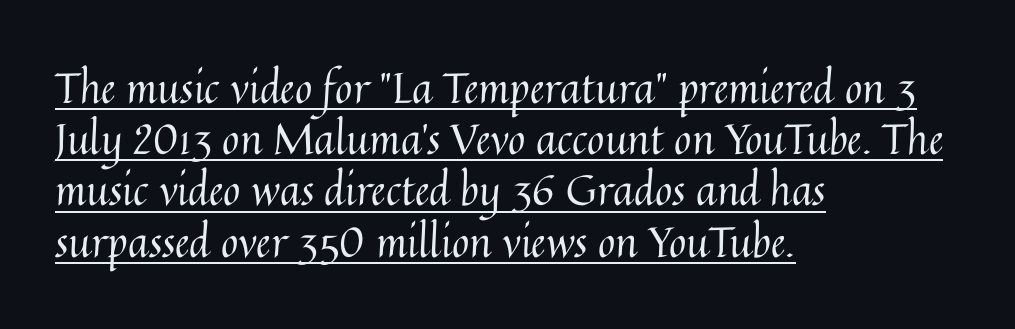
Q: Is the text bold? A: No.
Q: Is the text underlined? A: Yes.
Q: How is the paragraph aligned? A: Left-aligned.
Q: Is the spacing between letters normal or unusually wide? A: Normal.
Q: Width (condensed, normal, or wide)? A: Normal.
Q: Stroke contrast? A: Medium.
Q: x-height? A: Medium.
Q: Monospaced? A: No.
